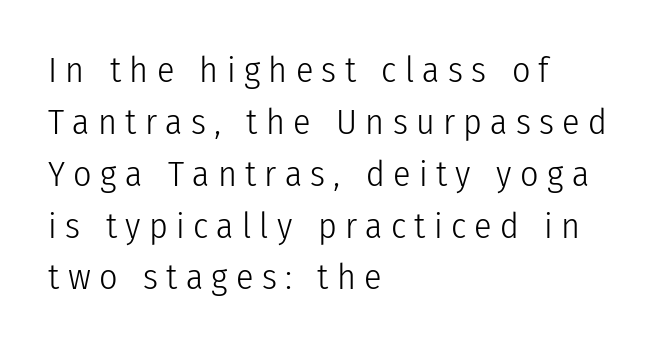
{"serif": "no", "italic": "no", "bold": "no", "weight": "light", "width": "condensed", "stroke_contrast": "low", "x_height": "medium", "monospaced": "no", "underline": "no", "align": "left", "line_spacing": "normal", "line_spacing_ratio": 1.44, "letter_spacing": "wide", "letter_spacing_em": 0.23, "glyph_px": 36}
